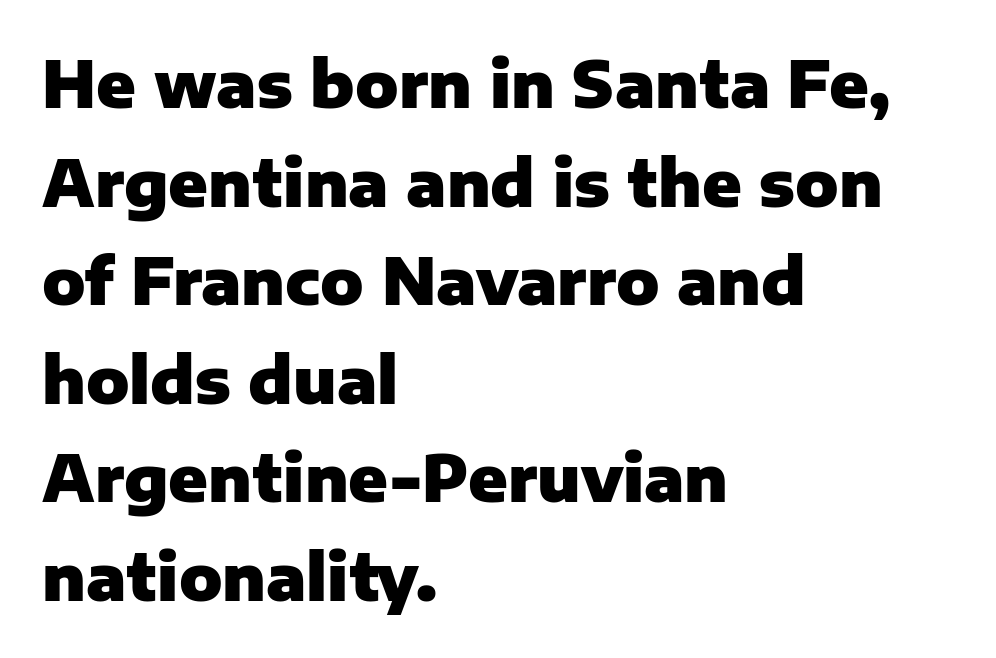
{"serif": "no", "italic": "no", "bold": "yes", "weight": "heavy", "width": "normal", "stroke_contrast": "low", "x_height": "medium", "monospaced": "no", "underline": "no", "align": "left", "line_spacing": "normal", "line_spacing_ratio": 1.54, "letter_spacing": "normal", "letter_spacing_em": 0.0, "glyph_px": 64}
